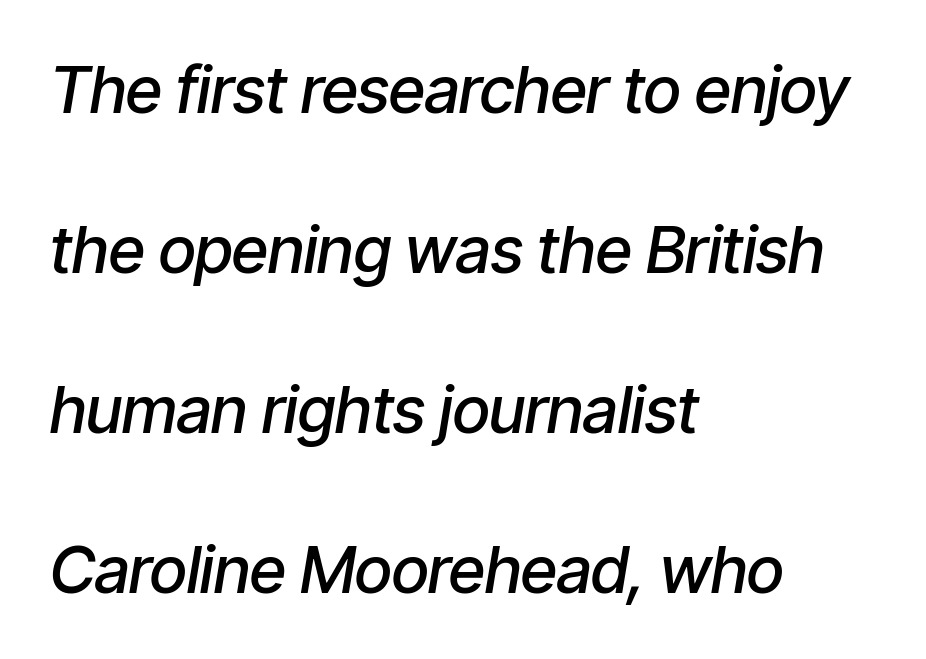
You could call the tracking neutral — neither tight nor loose. In terms of leading, this rendering errs on the spacious side. You could not count columns in this text — the font is proportionally spaced. Observe the lean: these are italic letterforms. The specimen omits any rule beneath the text block's lines.
